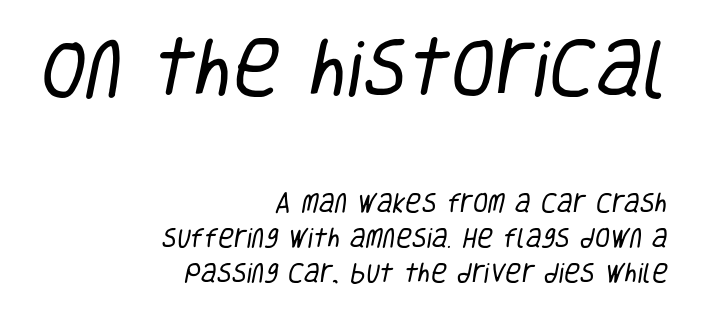
The image shows 65 px regular-weight, condensed sans-serif type; set right-aligned, normal line spacing (1.61x), normal letter spacing, not underlined; the first (top) block is 2.95x larger; low stroke contrast and a large x-height.
